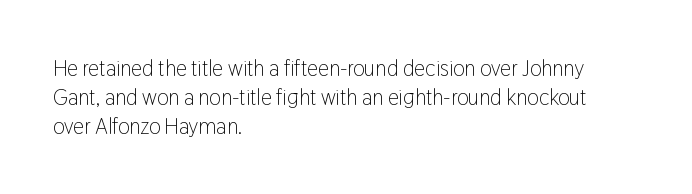
No extra ink here — the face is not bold. The ragged edge is on the right, which tells us the setting is flush left. Decoration check: the copy has no underline. Between one letter and the next there's only the usual sliver of space. No italicization has been applied; the sample stays upright. Successive baselines arrive at the customary interval.
